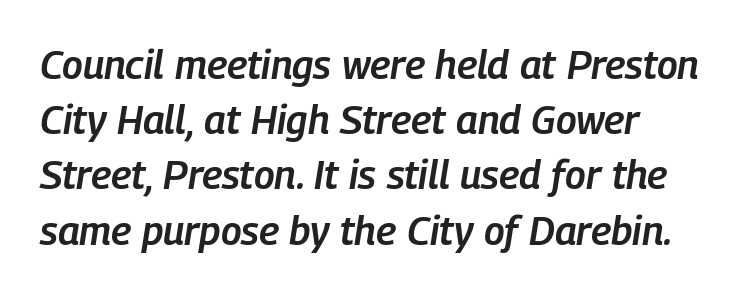
{"italic": "yes", "lean": "right", "slant_degrees": 9, "bold": "semi", "weight": "semibold", "width": "condensed", "stroke_contrast": "low", "x_height": "medium", "monospaced": "no", "underline": "no", "line_spacing": "normal", "line_spacing_ratio": 1.38, "letter_spacing": "normal", "letter_spacing_em": 0.0, "glyph_px": 40}
